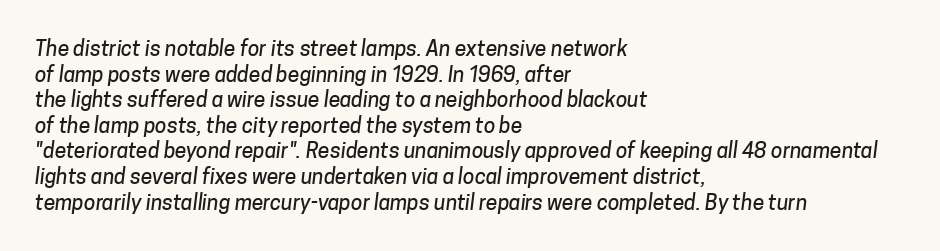
Q: Is the text underlined? A: No.
Q: How is the paragraph aligned? A: Left-aligned.
Q: Is the spacing between letters normal or unusually wide? A: Normal.
